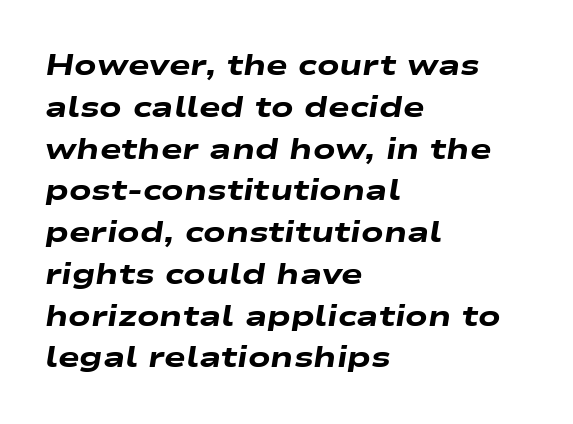
I'd describe the lettering as bold — thick and assertive. Default kerning and tracking; the words read as compact shapes. Just letters on the line, the space beneath them empty. Line beginnings align vertically; line endings do not. Italic: yes, the glyphs are oblique.
